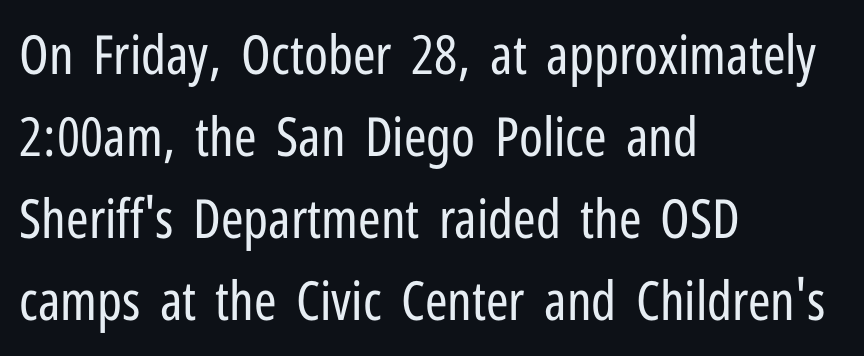
Q: Is the text bold? A: No.
Q: Is the text italic (slanted)? A: No, it is upright.
Q: Is the typeface a serif or a sans-serif typeface? A: Sans-serif.
Q: Is the text underlined? A: No.
Q: How is the paragraph aligned? A: Left-aligned.
Q: Is the spacing between letters normal or unusually wide? A: Normal.
Q: Is the spacing between lines tight, normal or loose? A: Normal.
Q: Width (condensed, normal, or wide)? A: Condensed.
Q: Stroke contrast? A: Low.
Q: x-height? A: Medium.
Q: Monospaced? A: No.
